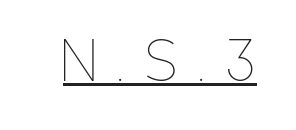
{"italic": "no", "bold": "no", "weight": "thin", "width": "condensed", "stroke_contrast": "low", "x_height": "medium", "monospaced": "no", "underline": "yes", "letter_spacing": "wide", "letter_spacing_em": 0.43, "glyph_px": 50}
